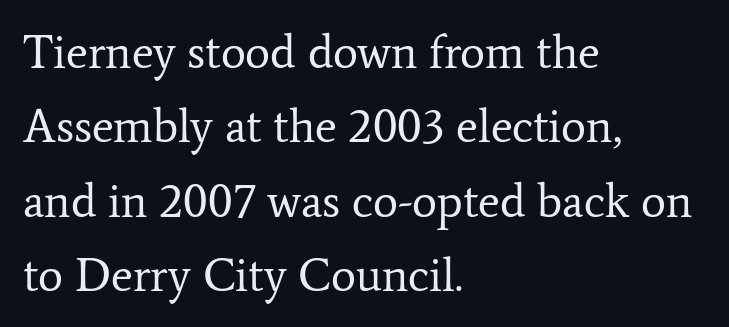
Anything drawn beneath the words? Only blank space. Each stroke keeps to a modest, everyday thickness or less. This sample has the flowing, uneven cadence of proportional lettering. Vertical spacing — default. Horizontally, the lines are justified to the leading edge only.
